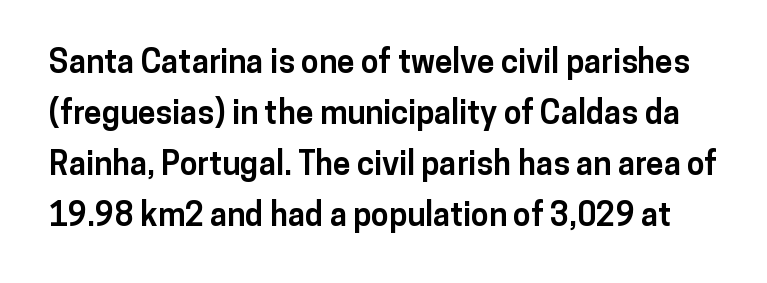
{"serif": "no", "italic": "no", "bold": "yes", "weight": "bold", "width": "normal", "stroke_contrast": "low", "x_height": "medium", "monospaced": "no", "underline": "no", "line_spacing": "normal", "line_spacing_ratio": 1.59, "letter_spacing": "normal", "letter_spacing_em": 0.0, "glyph_px": 32}
